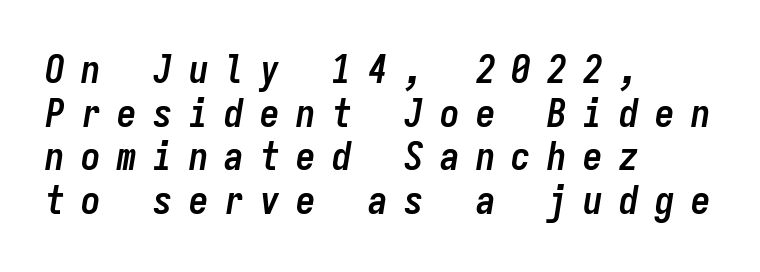
The image shows 39 px semibold, condensed type, italic (leaning right), monospaced; set left-aligned, tight line spacing (1.12x), unusually wide letter spacing (+0.42 em), not underlined; low stroke contrast and a medium x-height.
